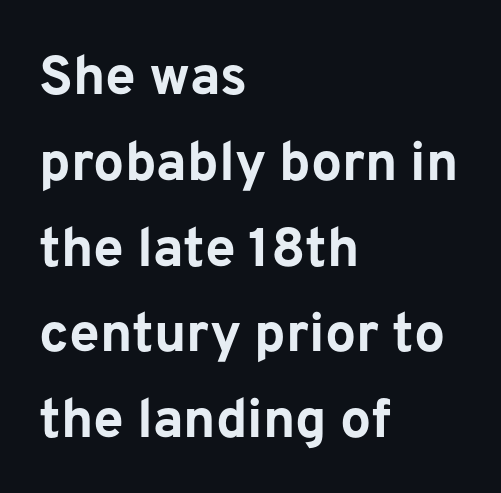
Q: Is the text bold? A: Yes.
Q: Is the text italic (slanted)? A: No, it is upright.
Q: Is the typeface a serif or a sans-serif typeface? A: Sans-serif.
Q: Is the text underlined? A: No.
Q: How is the paragraph aligned? A: Left-aligned.
Q: Is the spacing between letters normal or unusually wide? A: Normal.
Q: Is the spacing between lines tight, normal or loose? A: Normal.
Q: Width (condensed, normal, or wide)? A: Normal.
Q: Stroke contrast? A: Low.
Q: x-height? A: Medium.
Q: Monospaced? A: No.
